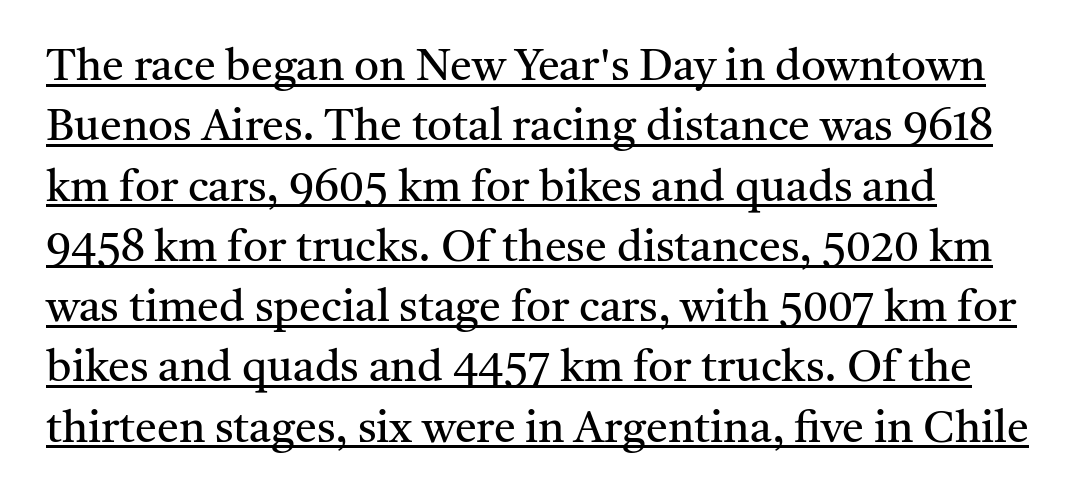
{"serif": "yes", "italic": "no", "bold": "no", "weight": "regular", "width": "normal", "stroke_contrast": "medium", "x_height": "medium", "monospaced": "no", "underline": "yes", "line_spacing": "normal", "line_spacing_ratio": 1.37, "letter_spacing": "normal", "letter_spacing_em": 0.0, "glyph_px": 44}
